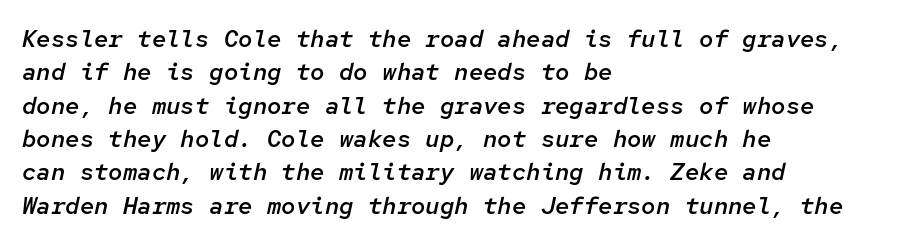
{"italic": "yes", "lean": "right", "slant_degrees": 12, "bold": "semi", "underline": "no", "align": "left", "line_spacing": "normal", "line_spacing_ratio": 1.39, "letter_spacing": "normal", "letter_spacing_em": 0.0, "glyph_px": 24}
